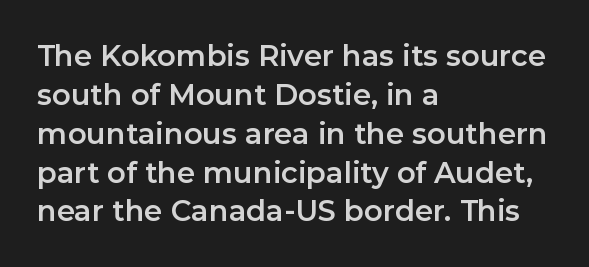
The image shows 29 px sans-serif type, upright; set left-aligned, normal line spacing (1.34x), normal letter spacing, not underlined; low stroke contrast and a medium x-height.
